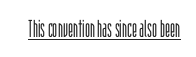
{"italic": "no", "bold": "no", "underline": "yes", "letter_spacing": "normal", "letter_spacing_em": 0.0, "glyph_px": 24}
